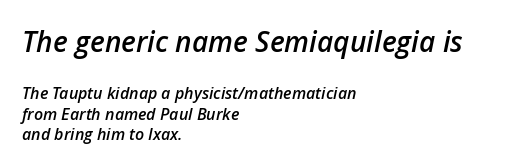
This sample uses an oblique cut, with every glyph tilted off the vertical. Spacing verdict: proportional, widths tailored to each character. A fair bit of extra ink — the face is semibold, not bold. Size contrast runs from large at the top to small at the bottom.
